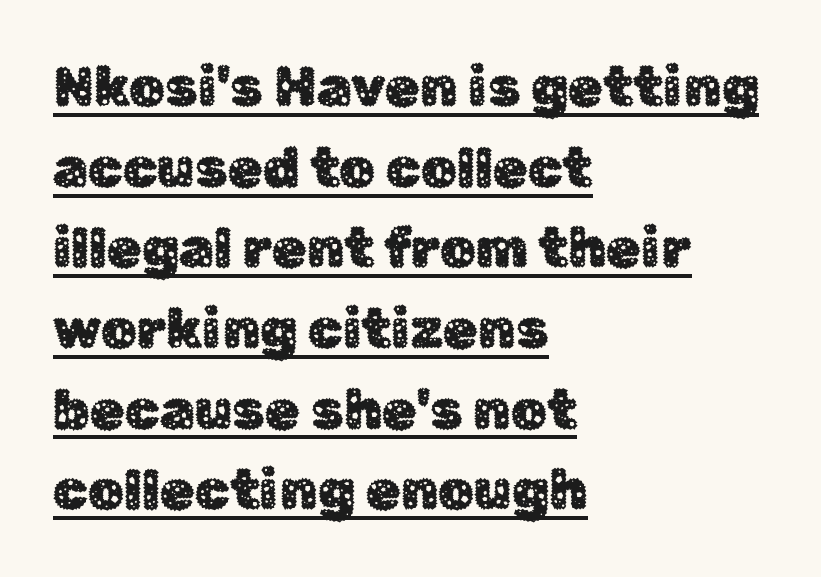
The image shows 56 px sans-serif type, upright; set left-aligned, normal line spacing (1.44x), normal letter spacing, underlined; low stroke contrast and a medium x-height.
